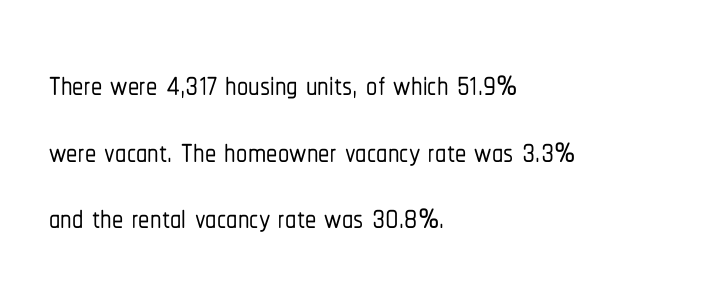
{"serif": "no", "italic": "no", "width": "condensed", "stroke_contrast": "low", "x_height": "medium", "monospaced": "no", "underline": "no", "align": "left", "line_spacing": "normal", "line_spacing_ratio": 1.48, "letter_spacing": "normal", "letter_spacing_em": 0.0, "glyph_px": 45}
